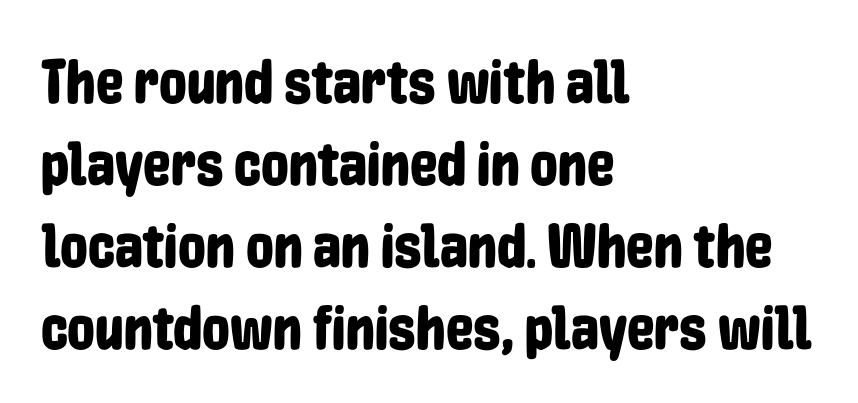
Here the glyphs are tracked normally, forming tight word shapes. The letters advance in unequal steps, a hallmark of proportional type. Italic? Not at all — the glyphs are vertical. To sum up the face: it is a sans, with no serifs. The space directly below the letters is spotless.
